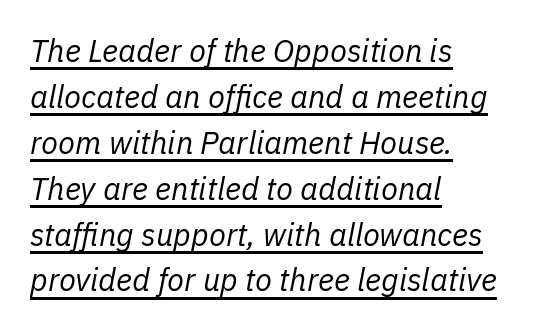
Q: Is the text bold? A: No.
Q: Is the text italic (slanted)? A: Yes, it leans right by about 11 degrees.
Q: Is the text underlined? A: Yes.
Q: How is the paragraph aligned? A: Left-aligned.
Q: Is the spacing between letters normal or unusually wide? A: Normal.
Q: Is the spacing between lines tight, normal or loose? A: Normal.
Q: Width (condensed, normal, or wide)? A: Normal.
Q: Stroke contrast? A: Low.
Q: x-height? A: Medium.
Q: Monospaced? A: No.
